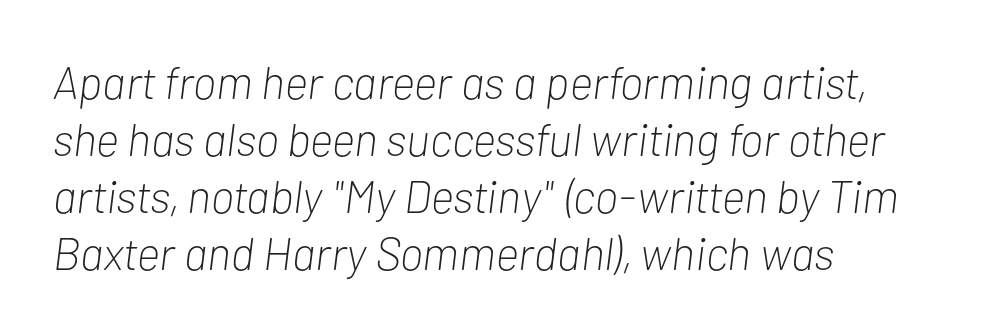
{"italic": "yes", "lean": "right", "slant_degrees": 7, "bold": "no", "weight": "light", "width": "condensed", "stroke_contrast": "low", "x_height": "medium", "monospaced": "no", "underline": "no", "align": "left", "line_spacing_ratio": 1.24, "letter_spacing": "normal", "letter_spacing_em": 0.0, "glyph_px": 46}
